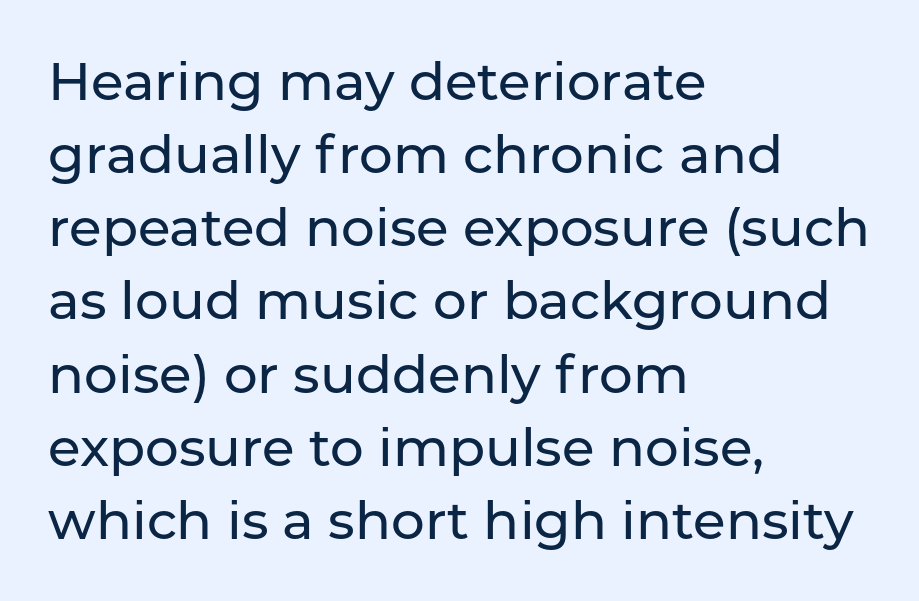
Default kerning and tracking; the words read as compact shapes. Horizontal bands of white between lines are of average thickness. Letterform terminals end flat and unadorned throughout the passage. Descenders are the only things crossing below the line.
